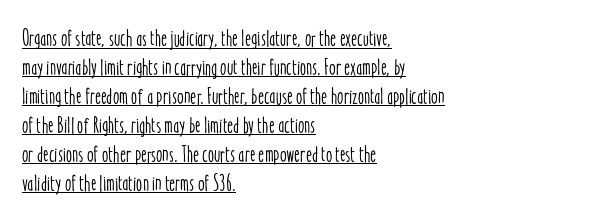
Check the space under the baseline: a stroke is drawn there. Vertical strokes here are truly vertical. The setting favours the left margin, as ordinary paragraphs usually do. In terms of leading, this rendering sits right in the middle. This sample uses plain, unmodified letter spacing.
